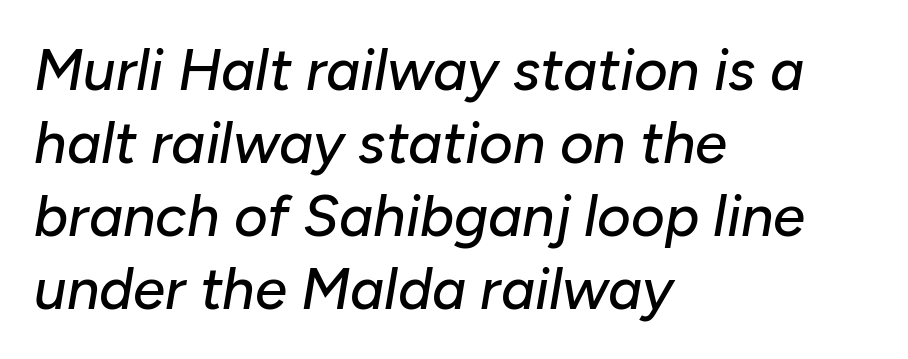
{"italic": "yes", "lean": "right", "slant_degrees": 10, "width": "normal", "stroke_contrast": "low", "x_height": "medium", "monospaced": "no", "underline": "no", "align": "left", "line_spacing": "normal", "line_spacing_ratio": 1.26, "letter_spacing": "normal", "letter_spacing_em": 0.0, "glyph_px": 58}
